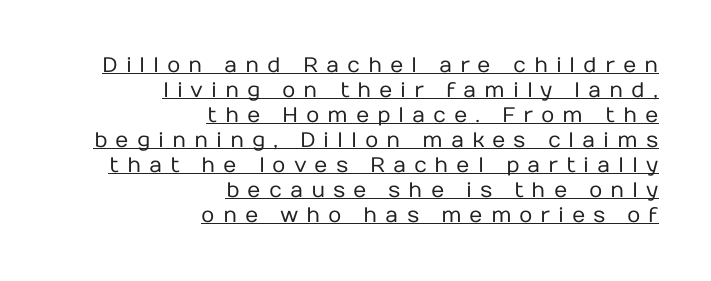
Q: Is the text bold? A: No.
Q: Is the text italic (slanted)? A: No, it is upright.
Q: Is the text underlined? A: Yes.
Q: How is the paragraph aligned? A: Right-aligned.
Q: Is the spacing between letters normal or unusually wide? A: Unusually wide.
